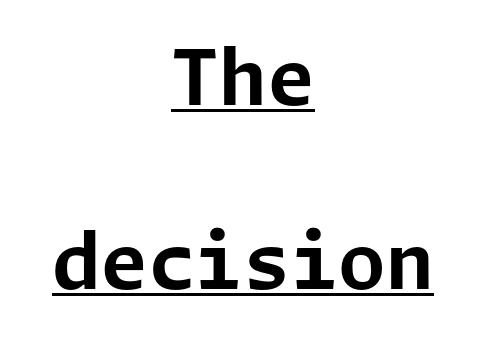
The image shows 77 px bold sans-serif type, upright; set centered, loose line spacing (2.39x), normal letter spacing, underlined; low stroke contrast and a medium x-height.
